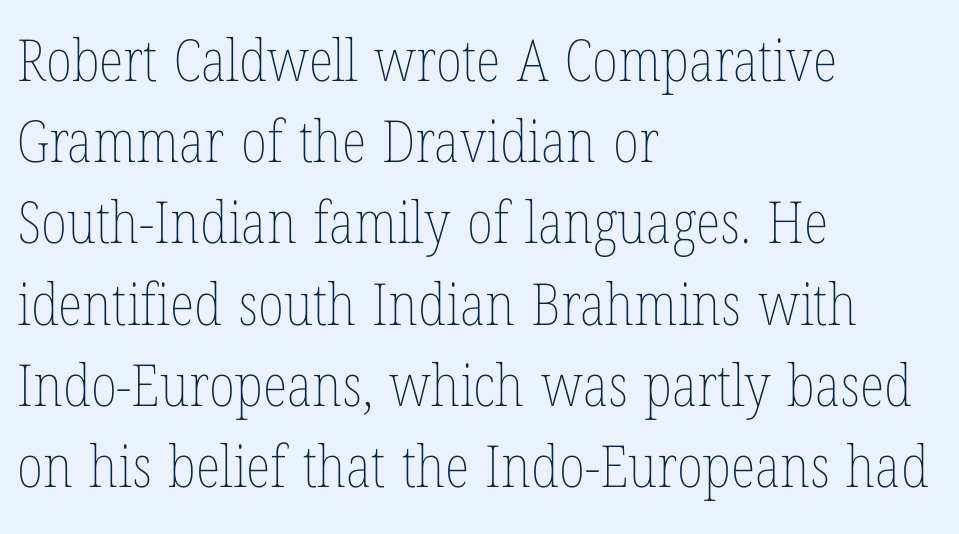
The image shows 58 px thin, condensed type, upright; set left-aligned, normal line spacing (1.4x), normal letter spacing, not underlined; low stroke contrast and a medium x-height.
